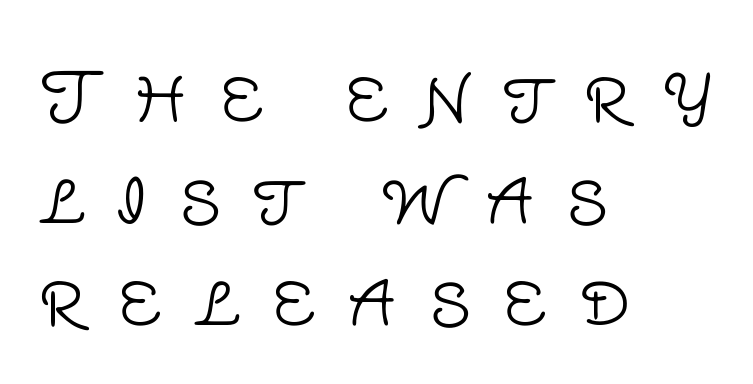
Q: Is the text bold? A: No.
Q: Is the text italic (slanted)? A: Yes.
Q: Is the typeface a serif or a sans-serif typeface? A: Sans-serif.
Q: Is the text underlined? A: No.
Q: How is the paragraph aligned? A: Left-aligned.
Q: Is the spacing between letters normal or unusually wide? A: Unusually wide.
Q: Is the spacing between lines tight, normal or loose? A: Normal.
Q: Width (condensed, normal, or wide)? A: Normal.
Q: Stroke contrast? A: Low.
Q: x-height? A: Large.
Q: Monospaced? A: No.
